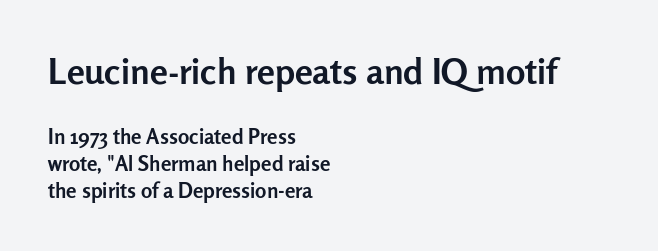
Q: Is the text bold? A: Yes.
Q: Is the text italic (slanted)? A: No, it is upright.
Q: Is the typeface a serif or a sans-serif typeface? A: Sans-serif.
Q: Is the text underlined? A: No.
Q: How is the paragraph aligned? A: Left-aligned.
Q: Is the spacing between letters normal or unusually wide? A: Normal.
Q: Is the spacing between lines tight, normal or loose? A: Normal.
Q: Which block of text is set in a larger size, the first (top) or the second (bottom)? A: The first (top) one.
Q: Width (condensed, normal, or wide)? A: Normal.
Q: Stroke contrast? A: Low.
Q: x-height? A: Medium.
Q: Monospaced? A: No.
